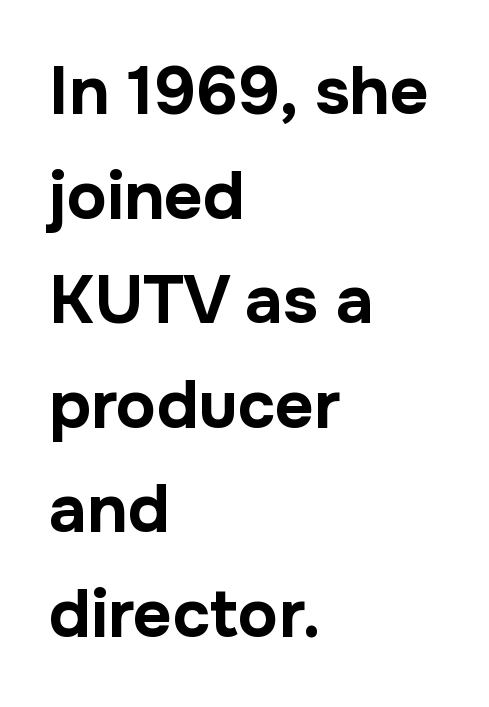
Successive baselines arrive at the customary interval. Words appear dense and cohesive because spacing is normal. Casual observation: everything's shoved over to the left. The baseline area is clear. A typesetter would call this proportional, since set widths differ per character. When letters stand straight like this, we call the style roman or upright.
